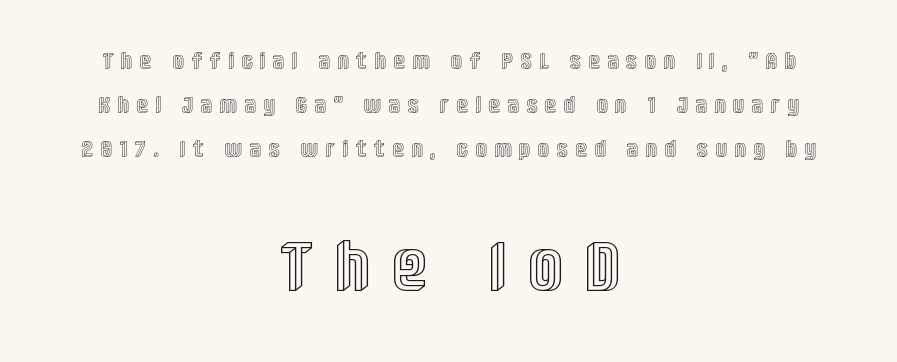
Q: Is the text italic (slanted)? A: No, it is upright.
Q: Is the text underlined? A: No.
Q: How is the paragraph aligned? A: Centered.
Q: Is the spacing between letters normal or unusually wide? A: Unusually wide.
Q: Is the spacing between lines tight, normal or loose? A: Loose.
Q: Which block of text is set in a larger size, the first (top) or the second (bottom)? A: The second (bottom) one.
Q: Width (condensed, normal, or wide)? A: Condensed.
Q: x-height? A: Large.
Q: Monospaced? A: No.
